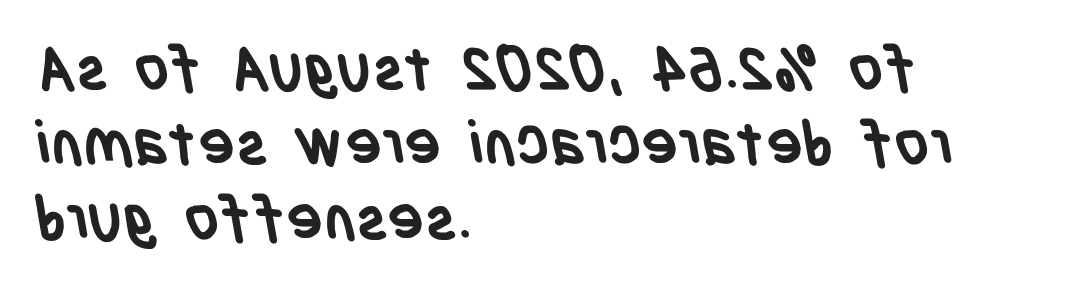
Q: Is the text bold? A: Yes.
Q: Is the typeface a serif or a sans-serif typeface? A: Sans-serif.
Q: Is the text underlined? A: No.
Q: How is the paragraph aligned? A: Left-aligned.
Q: Is the spacing between letters normal or unusually wide? A: Normal.
Q: Width (condensed, normal, or wide)? A: Condensed.
Q: Stroke contrast? A: Low.
Q: x-height? A: Large.
Q: Monospaced? A: No.
